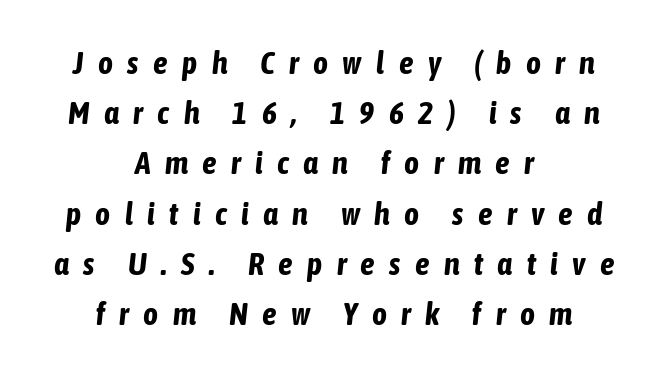
{"italic": "yes", "lean": "right", "slant_degrees": 6, "bold": "yes", "weight": "bold", "width": "condensed", "stroke_contrast": "low", "x_height": "medium", "monospaced": "no", "underline": "no", "align": "center", "line_spacing": "normal", "line_spacing_ratio": 1.57, "letter_spacing": "wide", "letter_spacing_em": 0.45, "glyph_px": 32}
